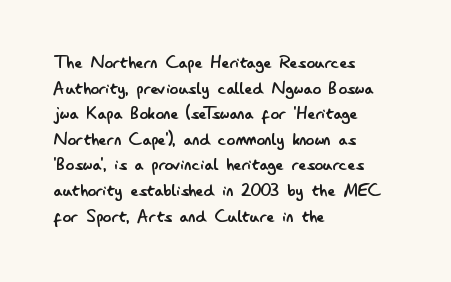
Does extra space separate the letters? No, they use regular spacing. The passage is arranged the way most books set body copy — flush left. The area under the type is left untouched. The face looks like a standard text weight, possibly lighter. Notice how the stems are strictly vertical — no italics here.
